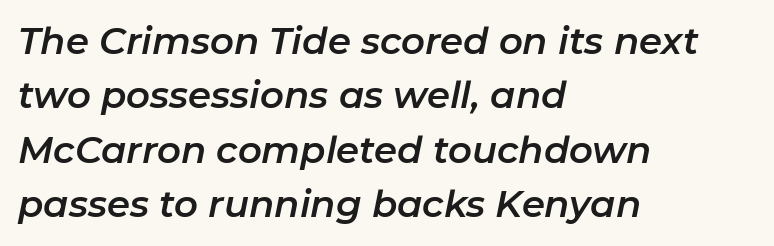
Leftover space on each line is placed entirely after the last word. Note the varied advance widths — an 'i' is clearly narrower than an 'm'. Honestly, the letter spacing is just normal — you wouldn't notice it. This is oblique type, the kind used for emphasis or titles.
